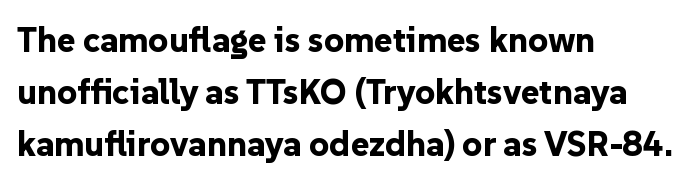
The image shows 35 px bold sans-serif type, upright; set left-aligned, normal line spacing (1.49x), normal letter spacing, not underlined; low stroke contrast and a medium x-height.
